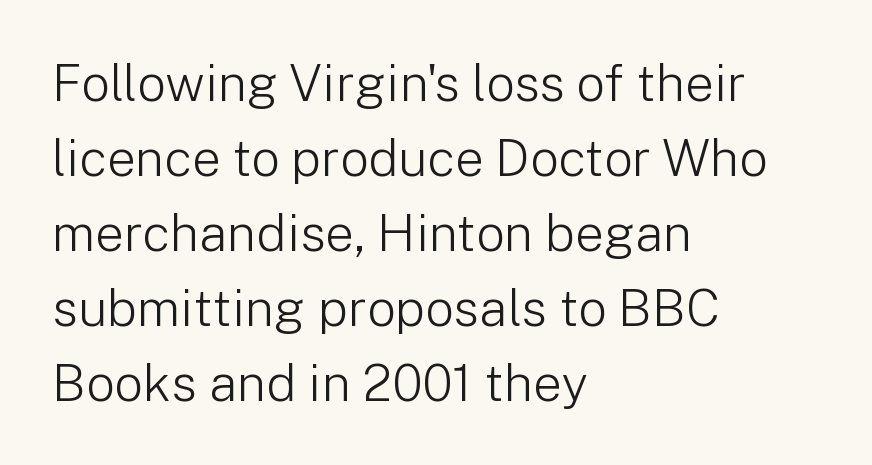
Casual observation: everything's shoved over to the left. Classification — sans serif. Interline gaps are of average width in this sample. Is the type heavy? It reads as light-to-regular instead.
